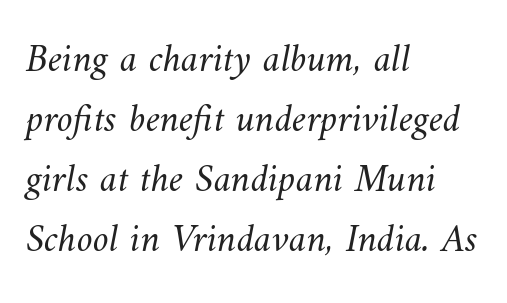
Notice how the passage keeps a crisp vertical edge on the left only. In terms of leading, this rendering sits right in the middle. Caption: standard tracking, unaltered. The rendering uses natural spacing where letterforms have individual widths.
